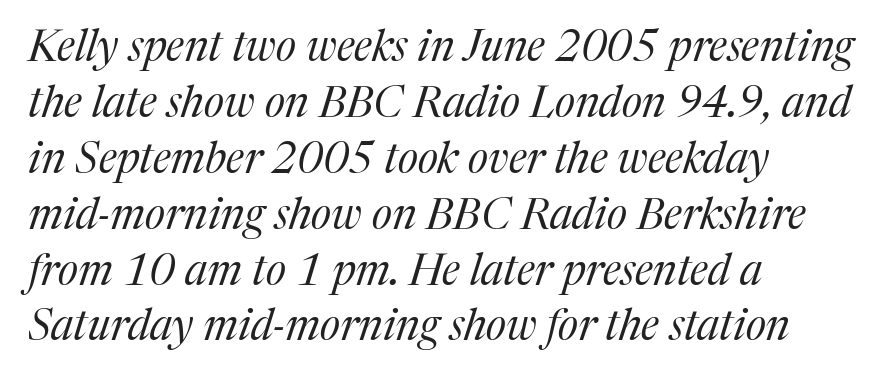
Varying glyph widths throughout — classic text-font behaviour. This sample uses a serif face. The type is set solid horizontally, with unmodified tracking. The rendering applies a slant to the glyphs.
